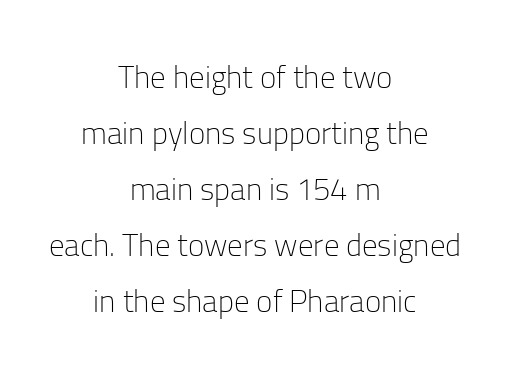
Spacing between characters is what you'd get straight out of the box. The passage shown is typed in a proportional face where columns would drift. The rendering shows plain stroke endings on the letterforms — a sans-serif design. The words here are not underlined. Layout note: lines centered.
